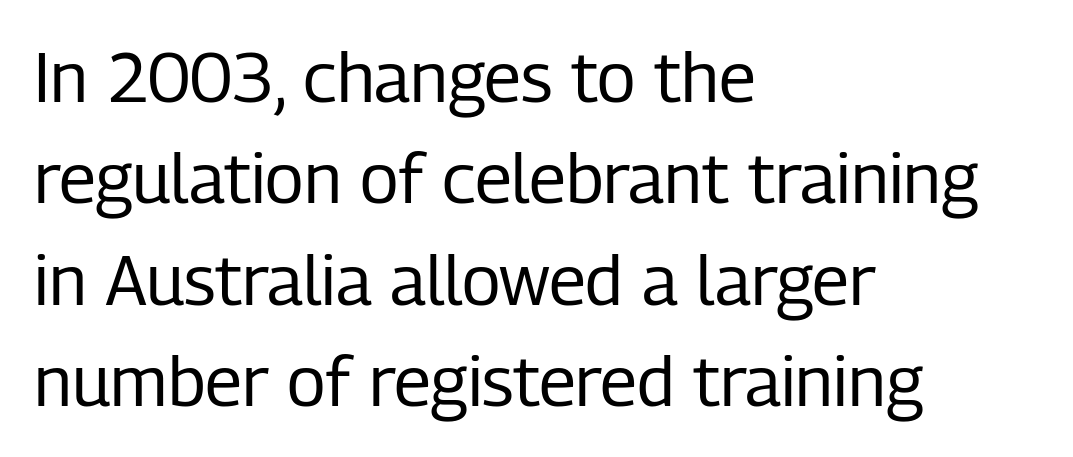
Q: Is the text bold? A: No.
Q: Is the text italic (slanted)? A: No, it is upright.
Q: Is the typeface a serif or a sans-serif typeface? A: Sans-serif.
Q: Is the text underlined? A: No.
Q: How is the paragraph aligned? A: Left-aligned.
Q: Is the spacing between letters normal or unusually wide? A: Normal.
Q: Is the spacing between lines tight, normal or loose? A: Normal.
Q: Width (condensed, normal, or wide)? A: Condensed.
Q: Stroke contrast? A: Low.
Q: x-height? A: Medium.
Q: Monospaced? A: No.
